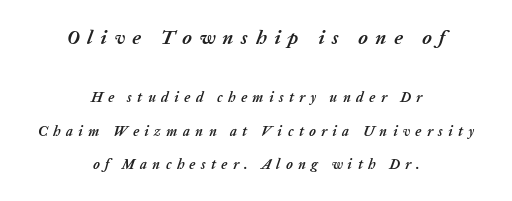
Slant detected: the letters are inclined. The type is letterspaced generously, with wide tracking. Horizontal alignment here is central, giving a formal, balanced look. Descenders hang freely into open space. Typesetter's note — upper block bumped up in size, lower block left smaller. Line spacing here is loose.
